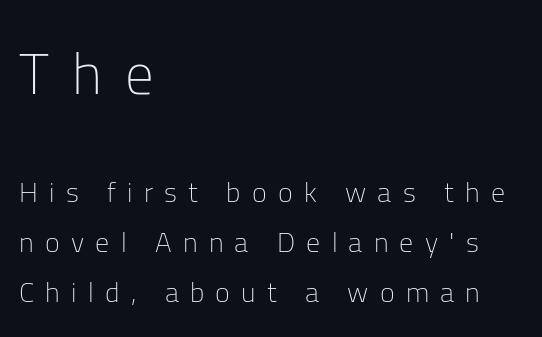
Q: Is the text bold? A: No.
Q: Is the text italic (slanted)? A: No, it is upright.
Q: Is the typeface a serif or a sans-serif typeface? A: Sans-serif.
Q: Is the text underlined? A: No.
Q: How is the paragraph aligned? A: Left-aligned.
Q: Is the spacing between letters normal or unusually wide? A: Unusually wide.
Q: Which block of text is set in a larger size, the first (top) or the second (bottom)? A: The first (top) one.
Q: Width (condensed, normal, or wide)? A: Normal.
Q: Stroke contrast? A: Low.
Q: x-height? A: Medium.
Q: Monospaced? A: No.
